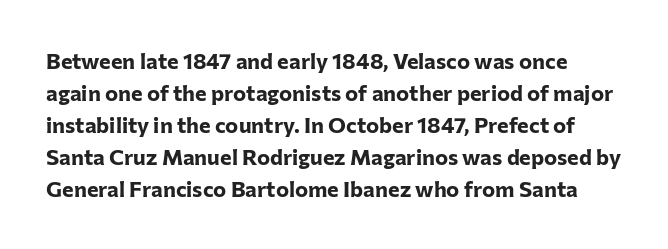
{"italic": "no", "bold": "yes", "underline": "no", "line_spacing": "normal", "line_spacing_ratio": 1.46, "letter_spacing": "normal", "letter_spacing_em": 0.0, "glyph_px": 22}
